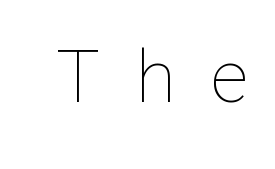
Q: Is the text bold? A: No.
Q: Is the text italic (slanted)? A: No, it is upright.
Q: Is the text underlined? A: No.
Q: Is the spacing between letters normal or unusually wide? A: Unusually wide.
Q: Width (condensed, normal, or wide)? A: Normal.
Q: Stroke contrast? A: Low.
Q: x-height? A: Medium.
Q: Monospaced? A: No.
